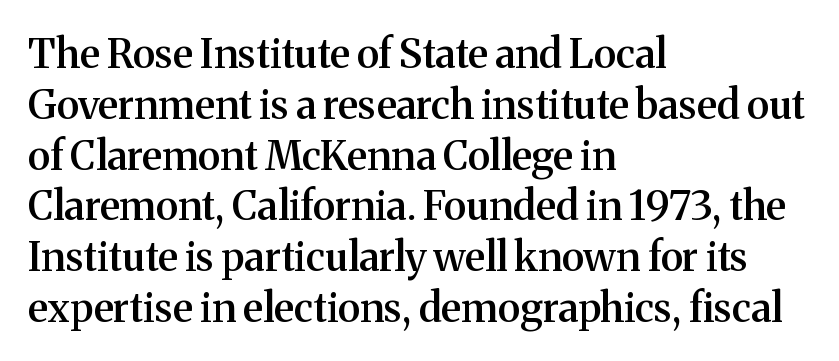
Vertical spacing — default. The lettering stays uniformly vertical, giving the passage a roman look. The line texture is even and compact thanks to regular tracking. All the whitespace from short lines collects on the right.
